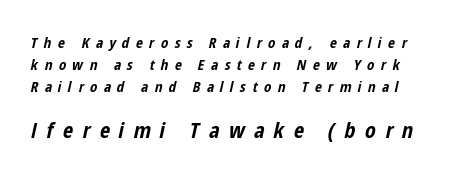
Q: Is the text bold? A: Yes.
Q: Is the text italic (slanted)? A: Yes, it leans right by about 12 degrees.
Q: Is the text underlined? A: No.
Q: Is the spacing between letters normal or unusually wide? A: Unusually wide.
Q: Is the spacing between lines tight, normal or loose? A: Normal.
Q: Which block of text is set in a larger size, the first (top) or the second (bottom)? A: The second (bottom) one.
